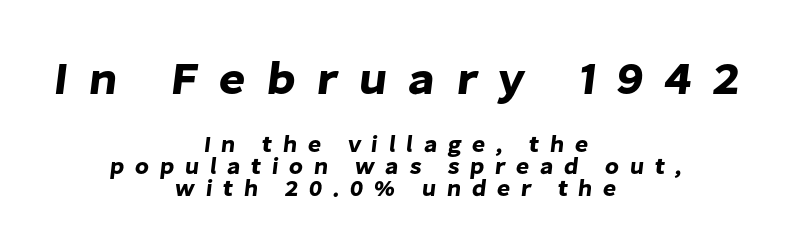
{"serif": "no", "width": "normal", "stroke_contrast": "low", "x_height": "medium", "monospaced": "no", "underline": "no", "align": "center", "line_spacing": "tight", "line_spacing_ratio": 0.96, "letter_spacing": "wide", "letter_spacing_em": 0.45, "larger_block": "first", "size_ratio": 2.0, "glyph_px": 46}
